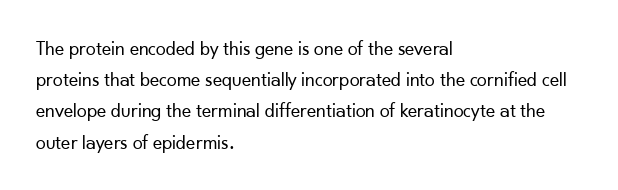
{"italic": "no", "bold": "no", "underline": "no", "align": "left", "line_spacing": "normal", "line_spacing_ratio": 1.56, "letter_spacing": "normal", "letter_spacing_em": 0.0, "glyph_px": 20}
